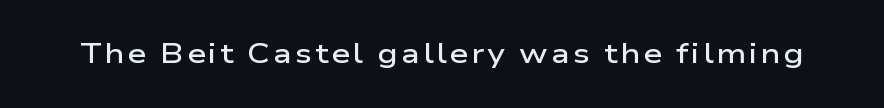
The image shows 27 px text type, upright; set not underlined.
